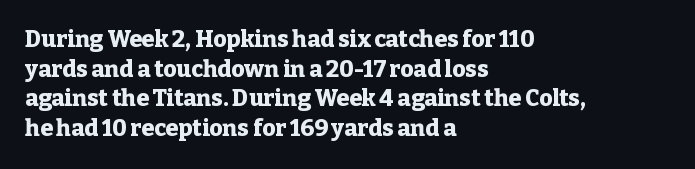
The image shows 23 px bold type, upright; set left-aligned, normal line spacing (1.29x), normal letter spacing, not underlined.
